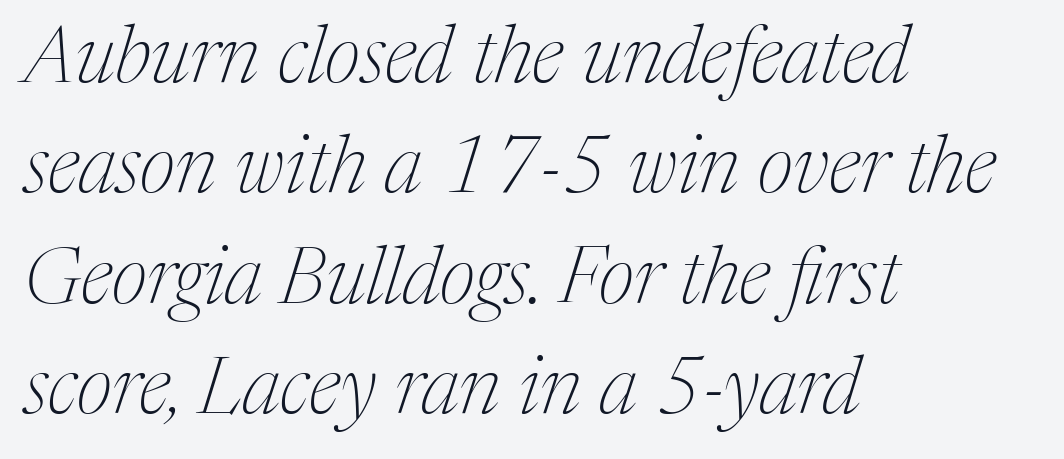
Q: Is the text bold? A: No.
Q: Is the text italic (slanted)? A: Yes, it leans right by about 17 degrees.
Q: Is the typeface a serif or a sans-serif typeface? A: Serif.
Q: Is the text underlined? A: No.
Q: How is the paragraph aligned? A: Left-aligned.
Q: Is the spacing between letters normal or unusually wide? A: Normal.
Q: Is the spacing between lines tight, normal or loose? A: Normal.
Q: Width (condensed, normal, or wide)? A: Normal.
Q: Stroke contrast? A: Medium.
Q: x-height? A: Medium.
Q: Monospaced? A: No.
